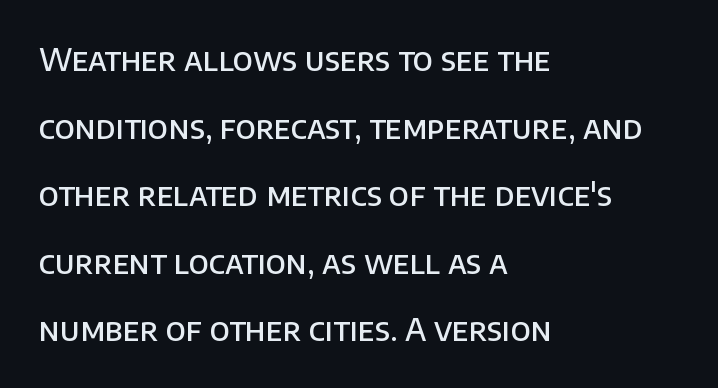
{"serif": "no", "italic": "no", "bold": "semi", "weight": "semibold", "width": "normal", "stroke_contrast": "low", "x_height": "large", "monospaced": "no", "underline": "no", "align": "left", "line_spacing": "loose", "line_spacing_ratio": 2.18, "letter_spacing": "normal", "letter_spacing_em": 0.0, "glyph_px": 31}
